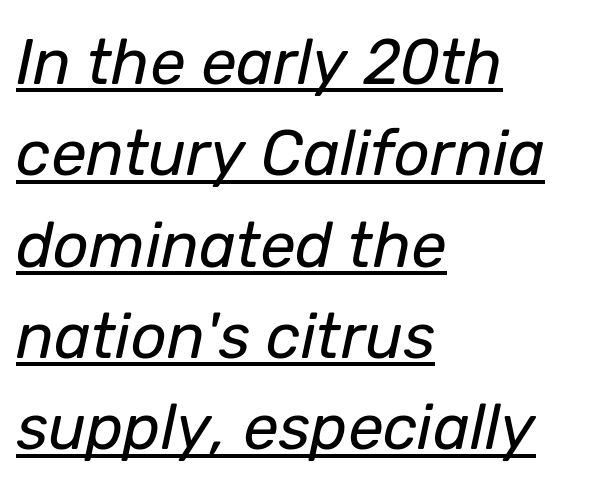
The image shows 63 px regular-weight type, italic (leaning right); set left-aligned, normal line spacing (1.45x), normal letter spacing, underlined; low stroke contrast and a medium x-height.
